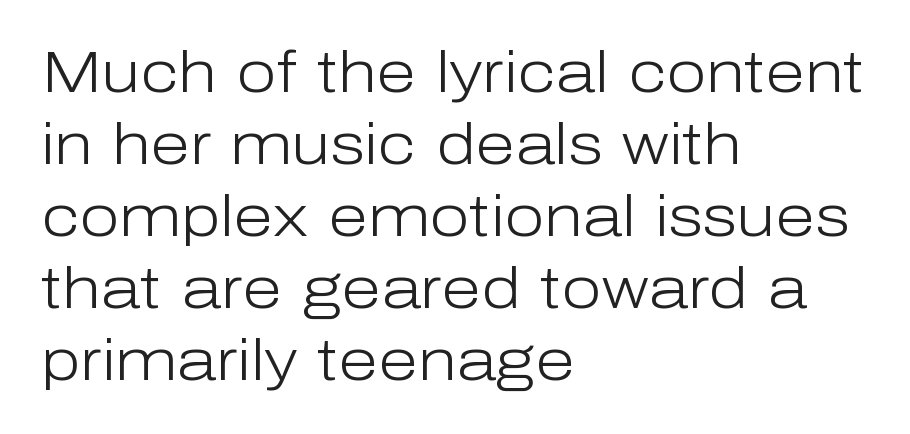
{"serif": "no", "italic": "no", "bold": "no", "weight": "light", "width": "normal", "stroke_contrast": "low", "x_height": "medium", "monospaced": "no", "underline": "no", "align": "left", "line_spacing_ratio": 1.24, "letter_spacing": "normal", "letter_spacing_em": 0.0, "glyph_px": 58}
